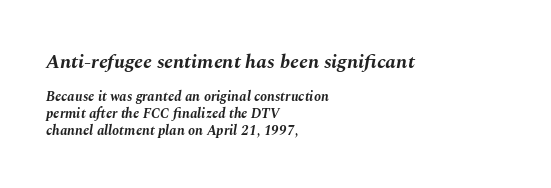
Q: Is the text bold? A: Yes.
Q: Is the text italic (slanted)? A: Yes, it leans right by about 10 degrees.
Q: Is the text underlined? A: No.
Q: How is the paragraph aligned? A: Left-aligned.
Q: Is the spacing between letters normal or unusually wide? A: Normal.
Q: Which block of text is set in a larger size, the first (top) or the second (bottom)? A: The first (top) one.
